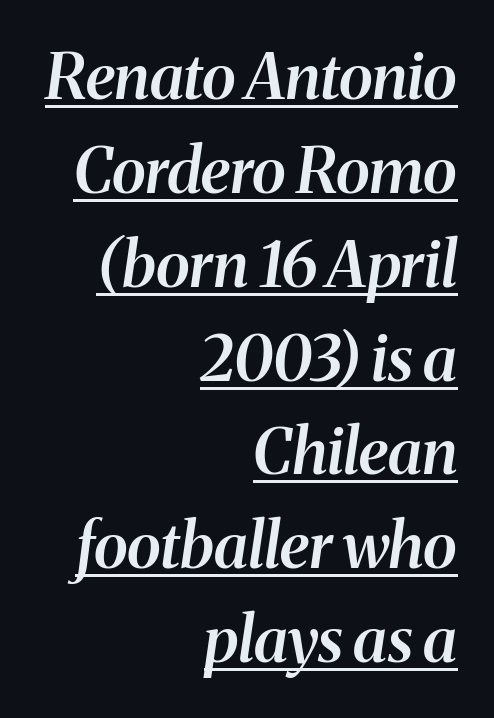
Compared with ordinary roman type, these characters are visibly tilted. A fair bit of extra ink — the face is semibold, not bold. Leftover space on each line is placed entirely before the opening word. Line spacing here is normal.
